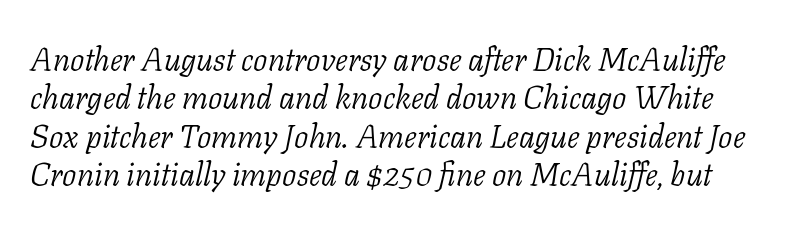
{"serif": "yes", "italic": "yes", "lean": "right", "slant_degrees": 11, "bold": "no", "weight": "light", "width": "normal", "stroke_contrast": "low", "x_height": "medium", "monospaced": "no", "underline": "no", "line_spacing_ratio": 1.2, "letter_spacing": "normal", "letter_spacing_em": 0.0, "glyph_px": 32}
